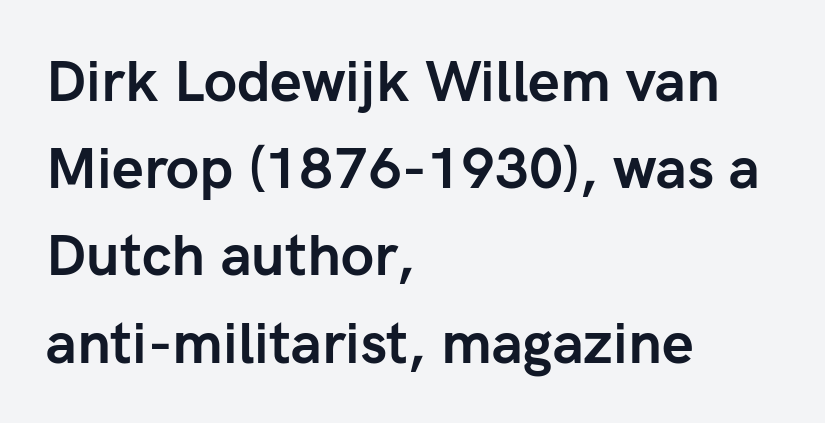
This sample uses a sans-serif face. Thick stems and heavy bowls — unmistakably bold. The foot of each line stays bare and open. The lines sit at an ordinary, default distance from one another. The letters stand straight up with perfectly vertical stems.
